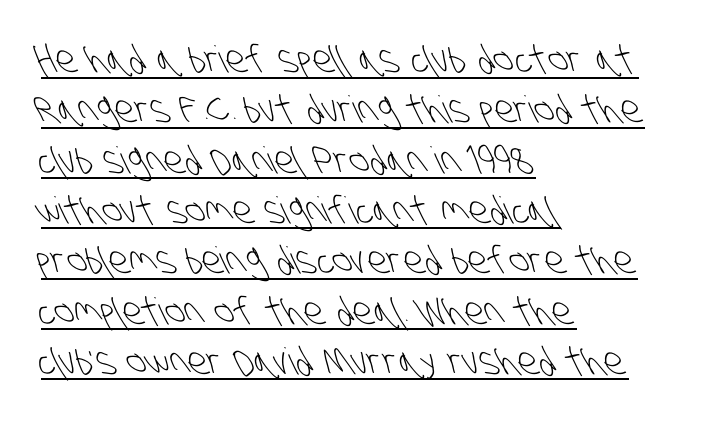
{"serif": "no", "bold": "no", "weight": "light", "width": "condensed", "stroke_contrast": "low", "x_height": "large", "monospaced": "no", "underline": "yes", "align": "left", "line_spacing": "normal", "line_spacing_ratio": 1.36, "letter_spacing": "normal", "letter_spacing_em": 0.0, "glyph_px": 37}
